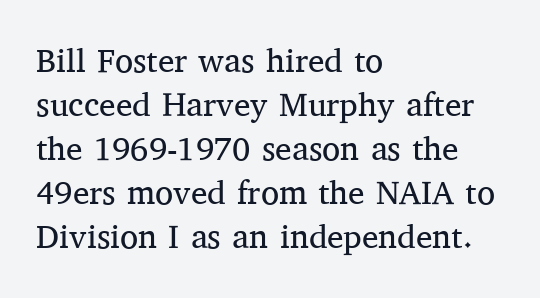
Designer's note — italics off, roman on. The rendering uses a moderate line-height, typical for paragraphs. Type style note: has serifs. The weight tops out at a normal text grade. The letterforms sit shoulder to shoulder at normal distance.
